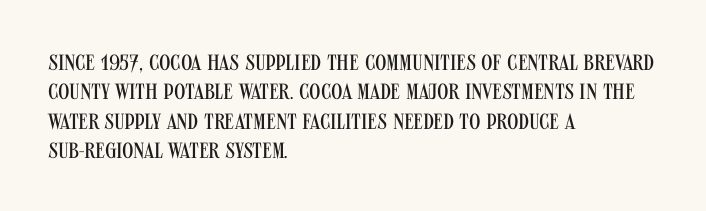
The image shows 22 px text type, upright; set left-aligned, normal line spacing (1.33x), normal letter spacing, not underlined.
